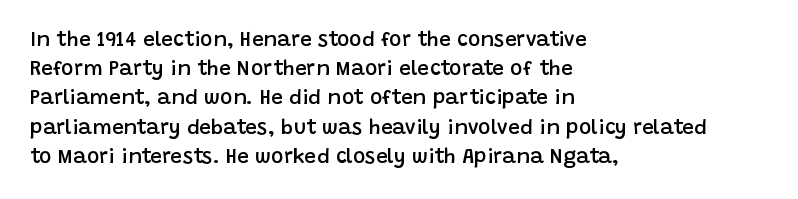
The face used here is a semibold: visibly heavier than regular, lighter than bold. Italic? Not at all — the glyphs are vertical. Default kerning and tracking; the words read as compact shapes. The paragraph shown leans on its left margin. Clear beneath every line of the passage.
